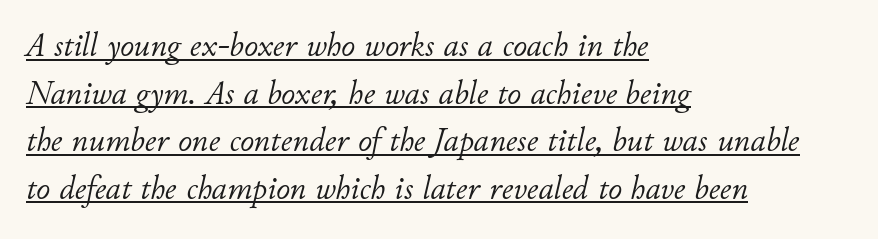
Q: Is the text bold? A: No.
Q: Is the text italic (slanted)? A: Yes, it leans right by about 11 degrees.
Q: Is the text underlined? A: Yes.
Q: How is the paragraph aligned? A: Left-aligned.
Q: Is the spacing between letters normal or unusually wide? A: Normal.
Q: Is the spacing between lines tight, normal or loose? A: Normal.
Q: Width (condensed, normal, or wide)? A: Normal.
Q: Stroke contrast? A: Low.
Q: x-height? A: Small.
Q: Monospaced? A: No.
